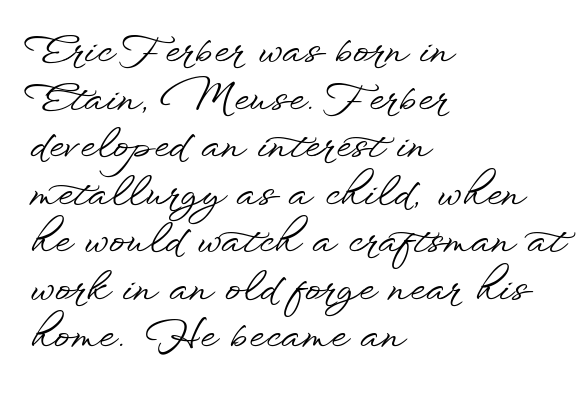
{"serif": "no", "width": "wide", "stroke_contrast": "low", "x_height": "small", "monospaced": "no", "underline": "no", "align": "left", "line_spacing_ratio": 1.22, "letter_spacing": "normal", "letter_spacing_em": 0.0, "glyph_px": 39}
